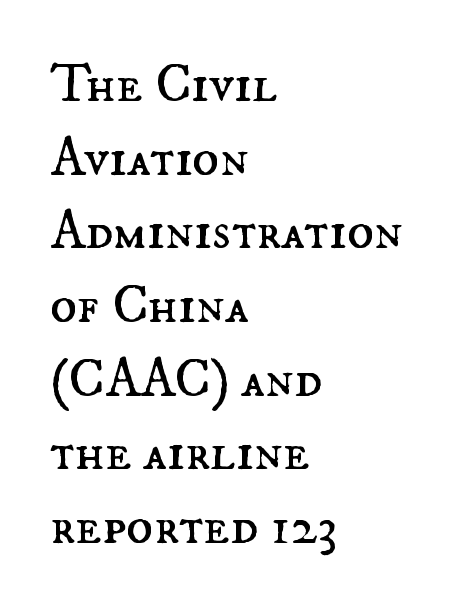
The image shows 55 px regular-weight type, upright; set left-aligned, normal line spacing (1.34x), normal letter spacing, not underlined; medium stroke contrast and a small x-height.
